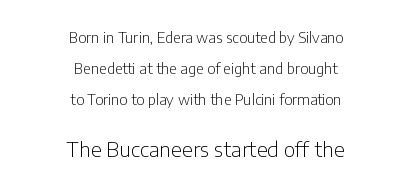
Q: Is the text bold? A: No.
Q: Is the text italic (slanted)? A: No, it is upright.
Q: Is the text underlined? A: No.
Q: How is the paragraph aligned? A: Centered.
Q: Is the spacing between letters normal or unusually wide? A: Normal.
Q: Is the spacing between lines tight, normal or loose? A: Loose.
Q: Which block of text is set in a larger size, the first (top) or the second (bottom)? A: The second (bottom) one.
